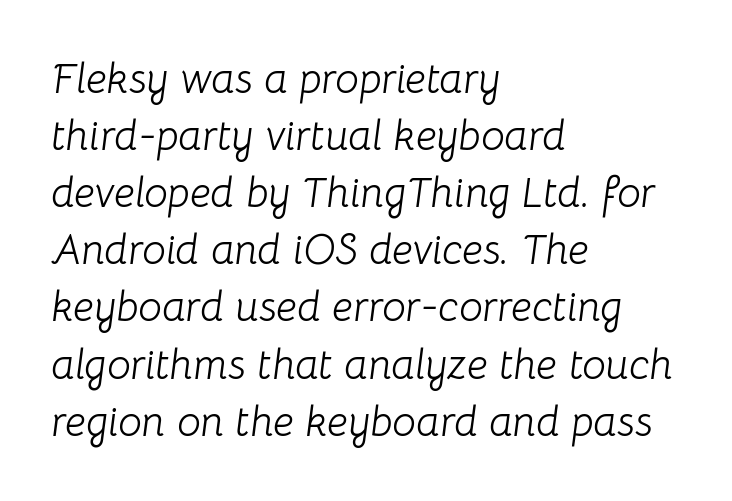
Q: Is the text bold? A: No.
Q: Is the text italic (slanted)? A: Yes, it leans right by about 8 degrees.
Q: Is the text underlined? A: No.
Q: How is the paragraph aligned? A: Left-aligned.
Q: Is the spacing between letters normal or unusually wide? A: Normal.
Q: Is the spacing between lines tight, normal or loose? A: Normal.
Q: Width (condensed, normal, or wide)? A: Normal.
Q: Stroke contrast? A: Low.
Q: x-height? A: Medium.
Q: Monospaced? A: No.
